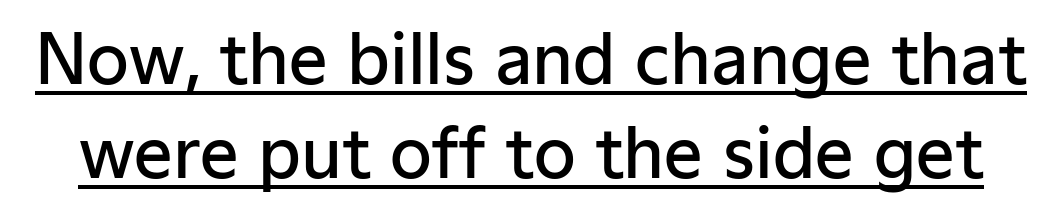
Q: Is the text bold? A: Semi-bold.
Q: Is the text italic (slanted)? A: No, it is upright.
Q: Is the typeface a serif or a sans-serif typeface? A: Sans-serif.
Q: Is the text underlined? A: Yes.
Q: Is the spacing between letters normal or unusually wide? A: Normal.
Q: Is the spacing between lines tight, normal or loose? A: Normal.
Q: Width (condensed, normal, or wide)? A: Normal.
Q: Stroke contrast? A: Low.
Q: x-height? A: Medium.
Q: Monospaced? A: No.
